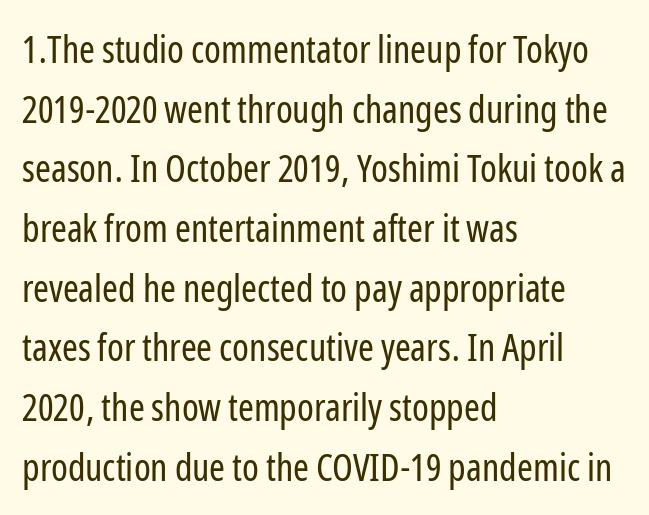
The image shows 38 px regular-weight, condensed sans-serif type, upright; set left-aligned, normal line spacing (1.57x), normal letter spacing, not underlined; low stroke contrast and a medium x-height.
